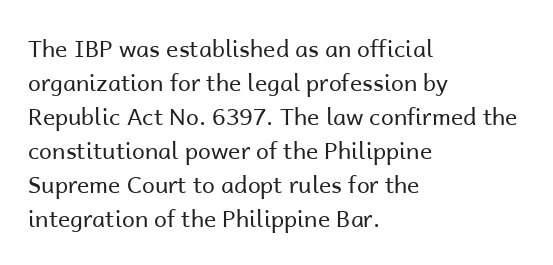
{"italic": "no", "bold": "no", "underline": "no", "align": "left", "line_spacing": "normal", "line_spacing_ratio": 1.48, "letter_spacing": "normal", "letter_spacing_em": 0.0, "glyph_px": 23}
